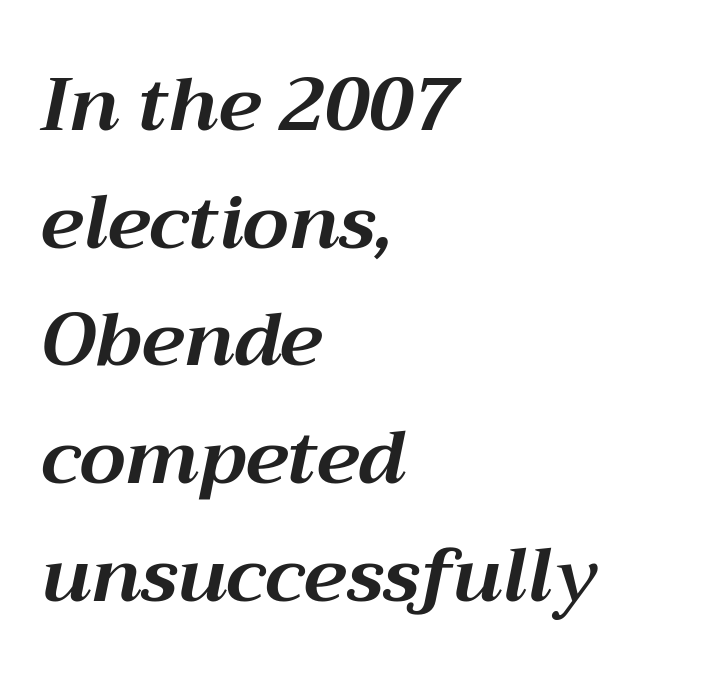
Compared with typical body copy, the letter spacing here is the same. Each line starts at the same left margin while the right side varies. The gap between lines stays unmarked. The face used here is proportionally spaced, like ordinary book or web type. Each new line begins a customary step beneath the previous one.
